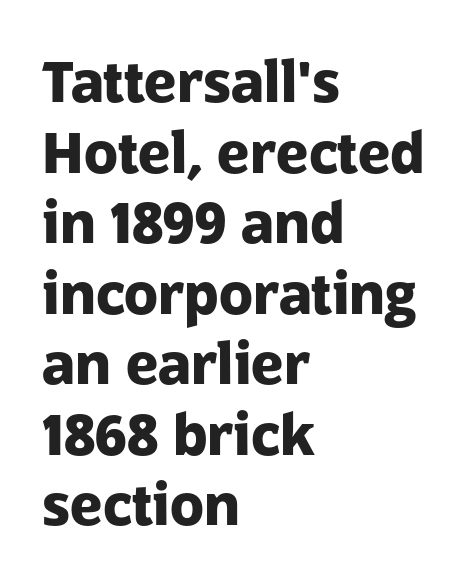
Q: Is the text bold? A: Yes.
Q: Is the text italic (slanted)? A: No, it is upright.
Q: Is the typeface a serif or a sans-serif typeface? A: Sans-serif.
Q: Is the text underlined? A: No.
Q: How is the paragraph aligned? A: Left-aligned.
Q: Is the spacing between letters normal or unusually wide? A: Normal.
Q: Is the spacing between lines tight, normal or loose? A: Normal.
Q: Width (condensed, normal, or wide)? A: Normal.
Q: Stroke contrast? A: Low.
Q: x-height? A: Medium.
Q: Monospaced? A: No.
